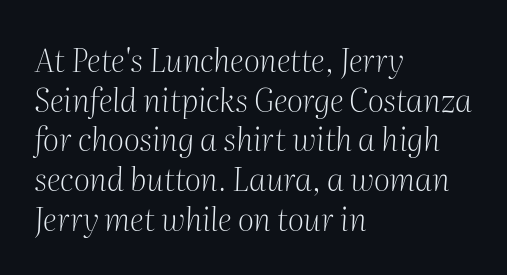
The image shows 32 px light serif type, italic (leaning right); set left-aligned, line spacing 1.24x, normal letter spacing, not underlined; medium stroke contrast and a medium x-height.
